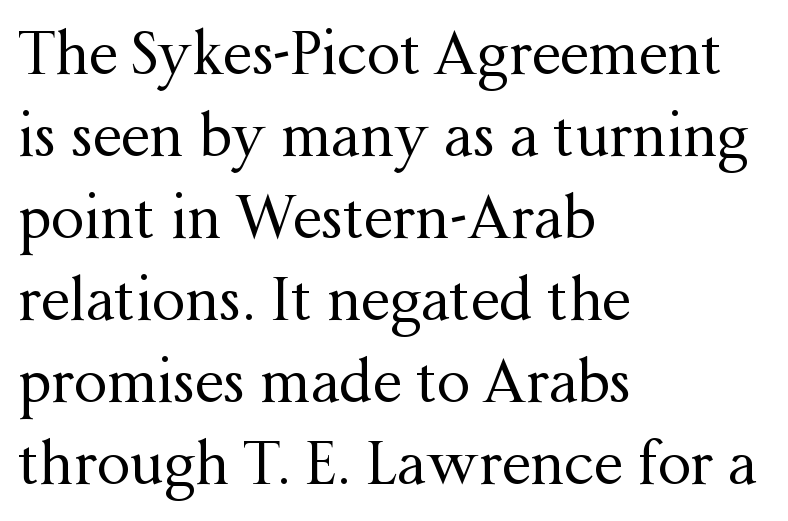
{"serif": "yes", "italic": "no", "bold": "no", "weight": "regular", "width": "normal", "stroke_contrast": "medium", "x_height": "medium", "monospaced": "no", "underline": "no", "align": "left", "line_spacing": "normal", "line_spacing_ratio": 1.39, "letter_spacing": "normal", "letter_spacing_em": 0.0, "glyph_px": 59}
